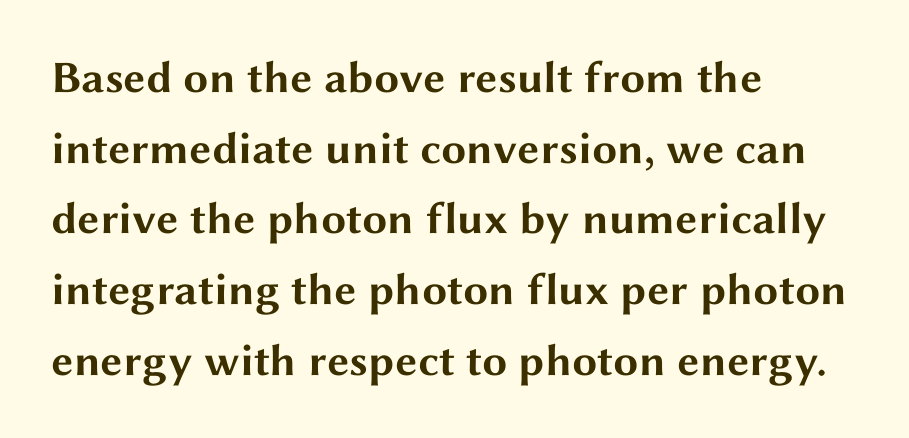
Q: Is the text bold? A: Yes.
Q: Is the text italic (slanted)? A: No, it is upright.
Q: Is the typeface a serif or a sans-serif typeface? A: Sans-serif.
Q: Is the text underlined? A: No.
Q: How is the paragraph aligned? A: Left-aligned.
Q: Is the spacing between letters normal or unusually wide? A: Normal.
Q: Is the spacing between lines tight, normal or loose? A: Normal.
Q: Width (condensed, normal, or wide)? A: Wide.
Q: Stroke contrast? A: Medium.
Q: x-height? A: Medium.
Q: Monospaced? A: No.
